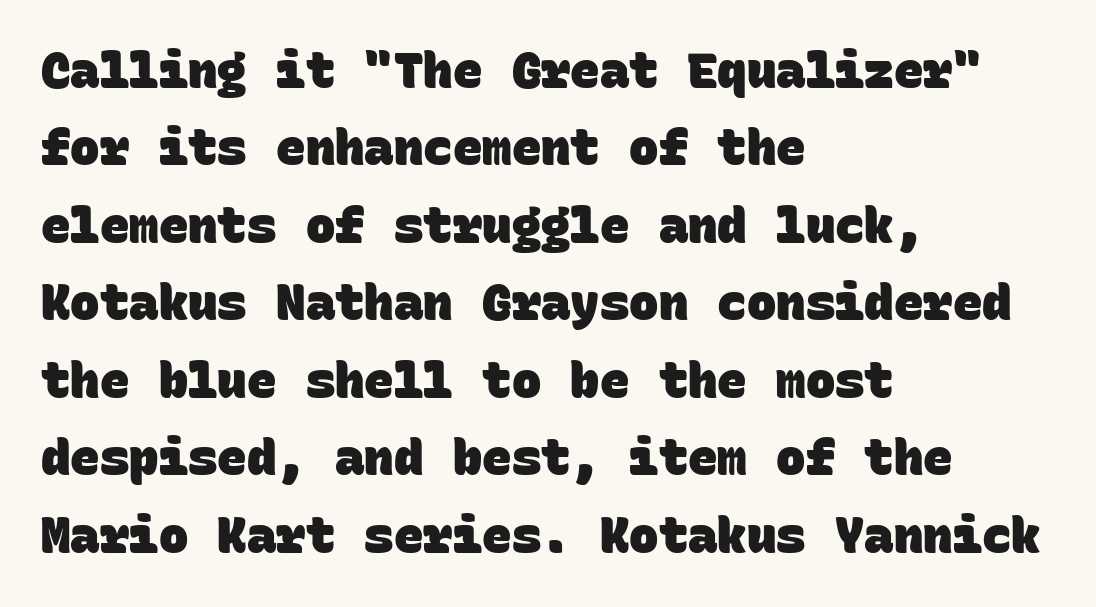
The image shows 49 px heavy sans-serif type, monospaced; set left-aligned, normal line spacing (1.58x), normal letter spacing, not underlined; low stroke contrast and a large x-height.
